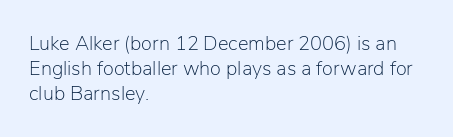
The image shows 20 px text type, upright; set left-aligned, line spacing 1.24x, normal letter spacing, not underlined.
